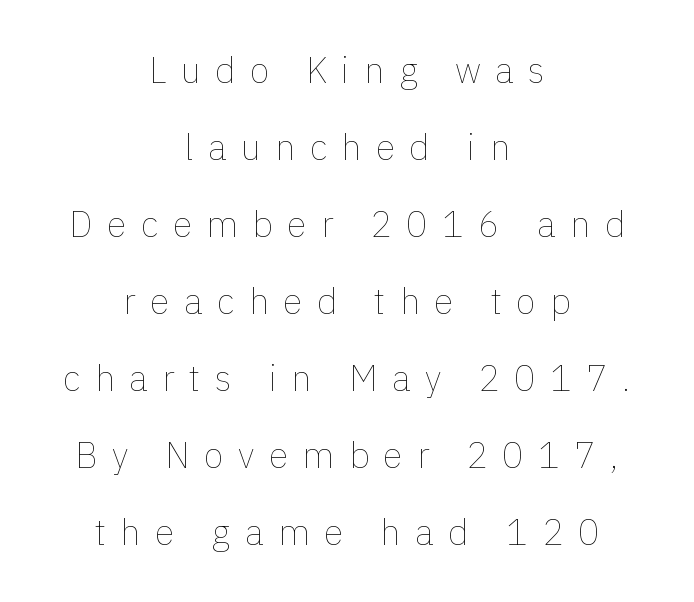
There is plenty of visible air inserted between adjacent glyphs. Underline: absent. The letters look calm and open, with moderate or lighter stems. Vertical spacing — loose. Is the block centered? Yes — each line is placed symmetrically about the middle. Every character sits straight up, as roman type does.
